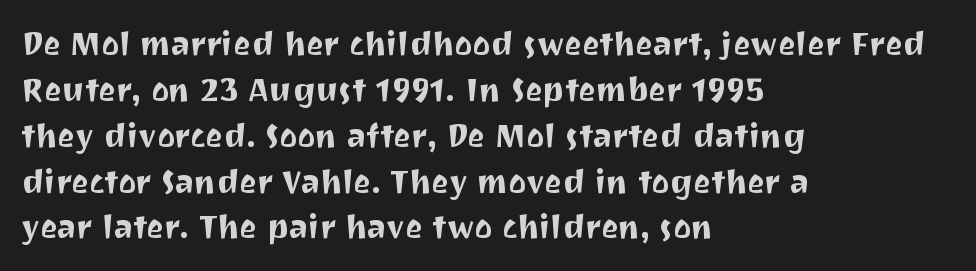
The image shows 33 px sans-serif type, upright; set left-aligned, normal line spacing (1.39x), normal letter spacing, not underlined; medium stroke contrast and a medium x-height.
